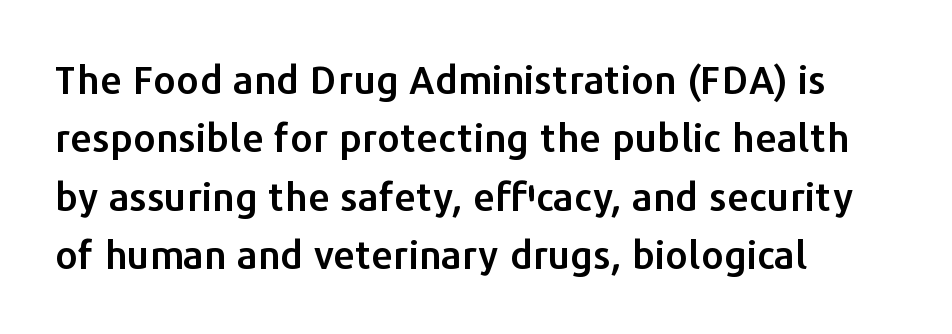
Q: Is the text italic (slanted)? A: No, it is upright.
Q: Is the typeface a serif or a sans-serif typeface? A: Sans-serif.
Q: Is the text underlined? A: No.
Q: How is the paragraph aligned? A: Left-aligned.
Q: Is the spacing between letters normal or unusually wide? A: Normal.
Q: Is the spacing between lines tight, normal or loose? A: Normal.
Q: Width (condensed, normal, or wide)? A: Normal.
Q: Stroke contrast? A: Low.
Q: x-height? A: Medium.
Q: Monospaced? A: No.
